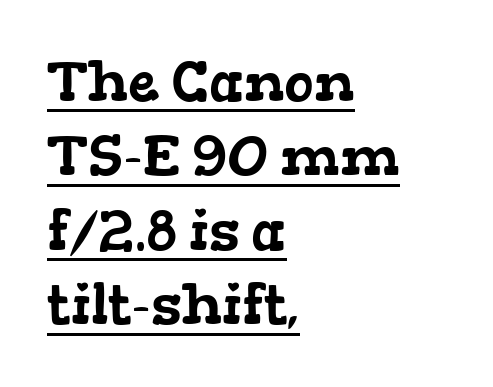
Q: Is the typeface a serif or a sans-serif typeface? A: Serif.
Q: Is the text underlined? A: Yes.
Q: How is the paragraph aligned? A: Left-aligned.
Q: Is the spacing between letters normal or unusually wide? A: Normal.
Q: Is the spacing between lines tight, normal or loose? A: Normal.
Q: Width (condensed, normal, or wide)? A: Wide.
Q: Stroke contrast? A: Low.
Q: x-height? A: Medium.
Q: Monospaced? A: No.
